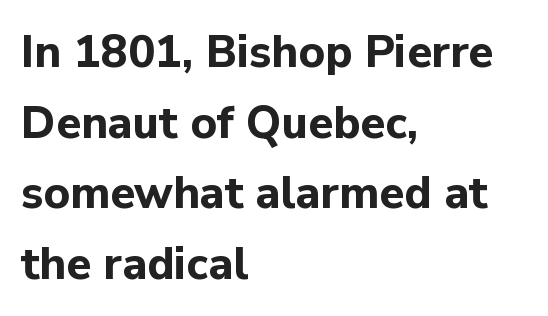
Q: Is the text bold? A: Yes.
Q: Is the text italic (slanted)? A: No, it is upright.
Q: Is the typeface a serif or a sans-serif typeface? A: Sans-serif.
Q: Is the text underlined? A: No.
Q: How is the paragraph aligned? A: Left-aligned.
Q: Is the spacing between letters normal or unusually wide? A: Normal.
Q: Is the spacing between lines tight, normal or loose? A: Normal.
Q: Width (condensed, normal, or wide)? A: Normal.
Q: Stroke contrast? A: Low.
Q: x-height? A: Medium.
Q: Monospaced? A: No.
